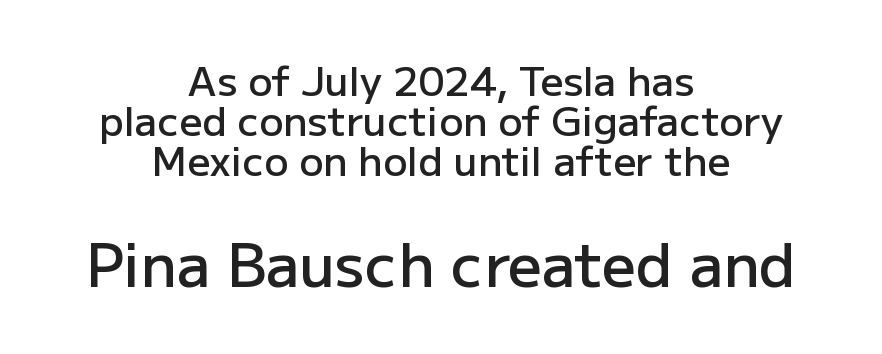
The rendering shows plain stroke endings on the letterforms — a sans-serif design. A bit beefed up — I'd call it semibold rather than bold. Upright lettering throughout. Is the letter spacing exaggerated? No — it looks like the ordinary default. Looks like regular typesetting: each glyph gets only the width it needs. Rule under the text: the space is simply empty.
